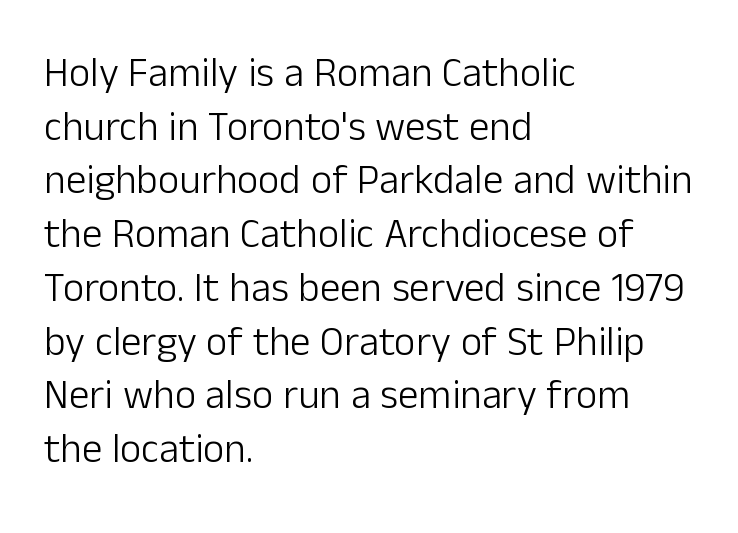
Q: Is the text bold? A: No.
Q: Is the text italic (slanted)? A: No, it is upright.
Q: Is the typeface a serif or a sans-serif typeface? A: Sans-serif.
Q: Is the text underlined? A: No.
Q: How is the paragraph aligned? A: Left-aligned.
Q: Is the spacing between letters normal or unusually wide? A: Normal.
Q: Is the spacing between lines tight, normal or loose? A: Normal.
Q: Width (condensed, normal, or wide)? A: Normal.
Q: Stroke contrast? A: Low.
Q: x-height? A: Medium.
Q: Monospaced? A: No.
